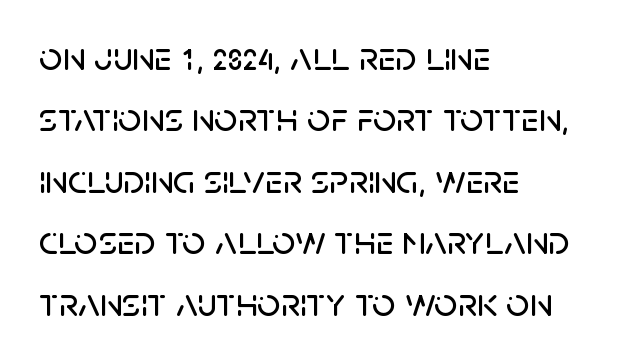
The image shows 41 px sans-serif type, upright; set left-aligned, normal line spacing (1.5x), normal letter spacing, not underlined; low stroke contrast and a large x-height.
